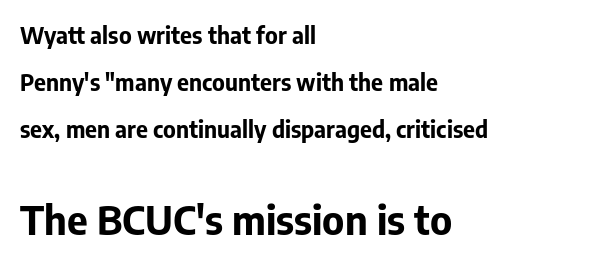
The image shows 40 px bold sans-serif type, upright; set left-aligned, loose line spacing (2.05x), normal letter spacing, not underlined; the second (bottom) block is 1.74x larger; low stroke contrast and a medium x-height.
